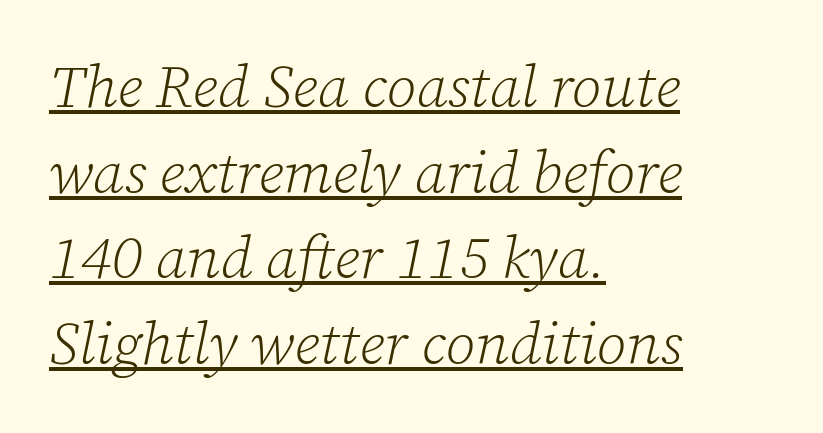
{"serif": "yes", "italic": "yes", "lean": "right", "slant_degrees": 12, "bold": "no", "weight": "light", "width": "normal", "stroke_contrast": "low", "x_height": "medium", "monospaced": "no", "underline": "yes", "align": "left", "line_spacing": "normal", "line_spacing_ratio": 1.45, "letter_spacing": "normal", "letter_spacing_em": 0.0, "glyph_px": 59}
